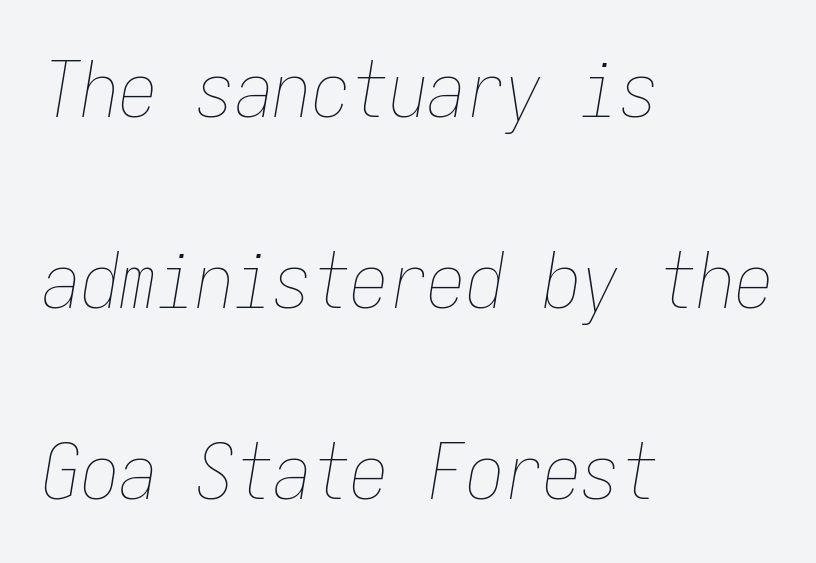
Q: Is the text bold? A: No.
Q: Is the text italic (slanted)? A: Yes, it leans right by about 9 degrees.
Q: Is the text underlined? A: No.
Q: How is the paragraph aligned? A: Left-aligned.
Q: Is the spacing between letters normal or unusually wide? A: Normal.
Q: Is the spacing between lines tight, normal or loose? A: Loose.
Q: Width (condensed, normal, or wide)? A: Condensed.
Q: Stroke contrast? A: Low.
Q: x-height? A: Medium.
Q: Monospaced? A: Yes.
